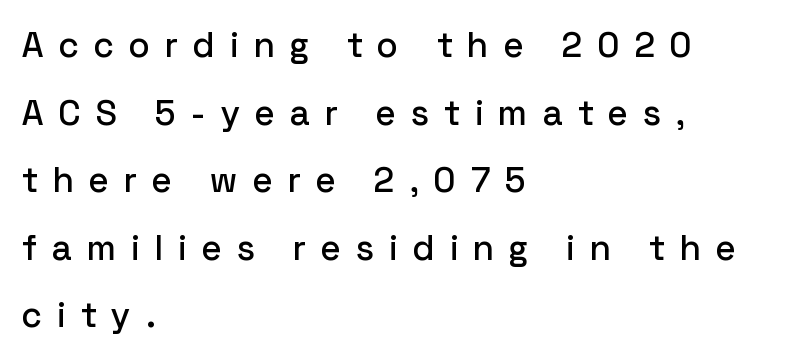
Rendered with straight, roman letterforms. The typeface chosen for these lines omits serifs. Substantial extra tracking has been applied to these lines. Glance below the letters and you will spot only blank space. Vertically, the passage feels expansive, rows floating well apart. Note the varied advance widths — an 'i' is clearly narrower than an 'm'.
